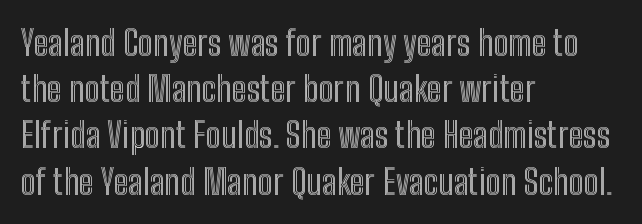
Q: Is the text italic (slanted)? A: No, it is upright.
Q: Is the text underlined? A: No.
Q: How is the paragraph aligned? A: Left-aligned.
Q: Is the spacing between letters normal or unusually wide? A: Normal.
Q: Is the spacing between lines tight, normal or loose? A: Normal.
Q: Width (condensed, normal, or wide)? A: Condensed.
Q: x-height? A: Medium.
Q: Monospaced? A: No.
